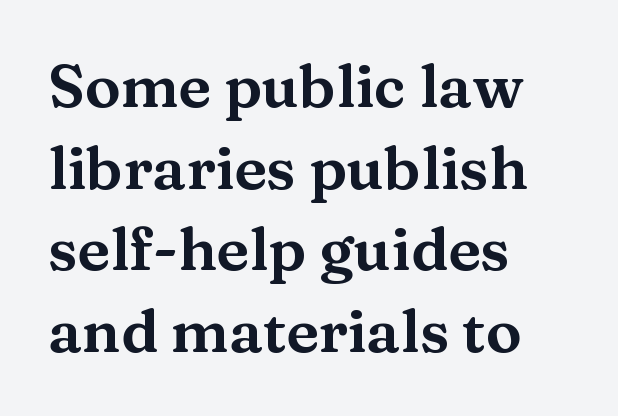
Q: Is the text italic (slanted)? A: No, it is upright.
Q: Is the typeface a serif or a sans-serif typeface? A: Serif.
Q: Is the text underlined? A: No.
Q: How is the paragraph aligned? A: Left-aligned.
Q: Is the spacing between letters normal or unusually wide? A: Normal.
Q: Is the spacing between lines tight, normal or loose? A: Normal.
Q: Width (condensed, normal, or wide)? A: Wide.
Q: Stroke contrast? A: Medium.
Q: x-height? A: Medium.
Q: Monospaced? A: No.
